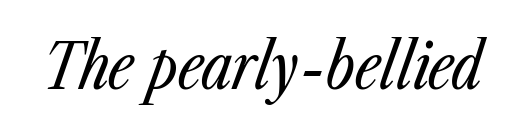
The image shows 63 px regular-weight, condensed type, italic (leaning right); set normal letter spacing, not underlined; low stroke contrast and a medium x-height.
